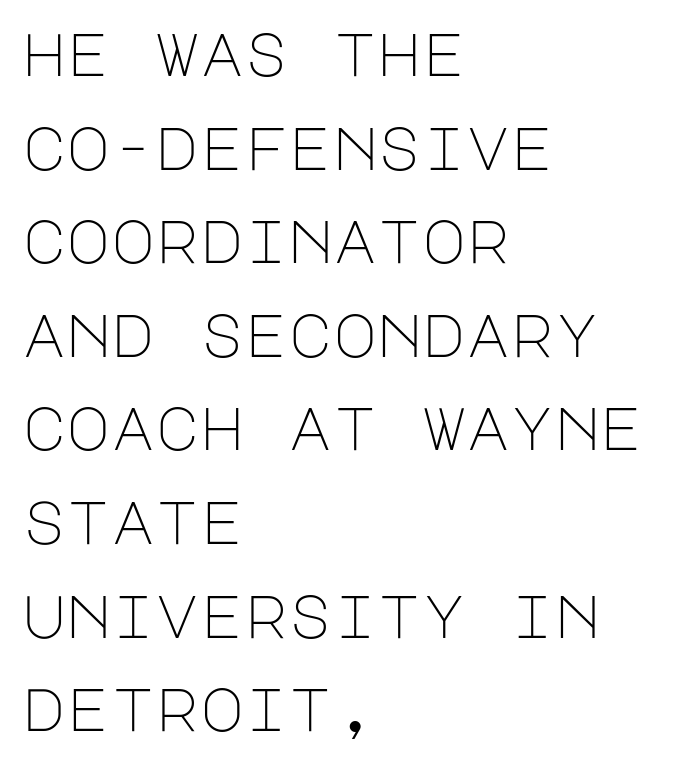
The passage shown is not underscored anywhere. The typesetter chose a ragged-right arrangement here. Interline gaps are of average width in this sample. The designer went with a sans here, leaving each stem footless.
